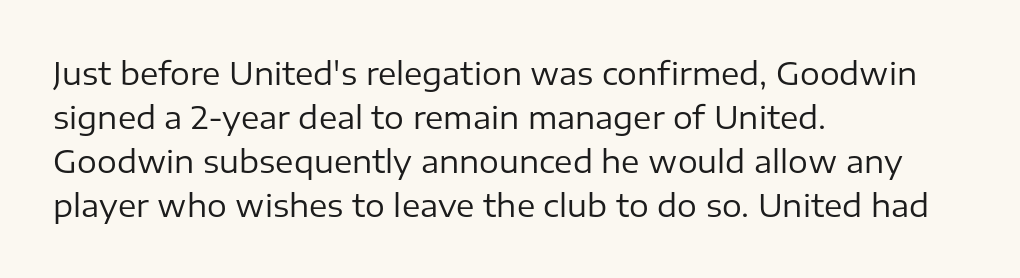
The image shows 31 px regular-weight sans-serif type, upright; set left-aligned, normal line spacing (1.42x), normal letter spacing, not underlined; low stroke contrast and a medium x-height.
